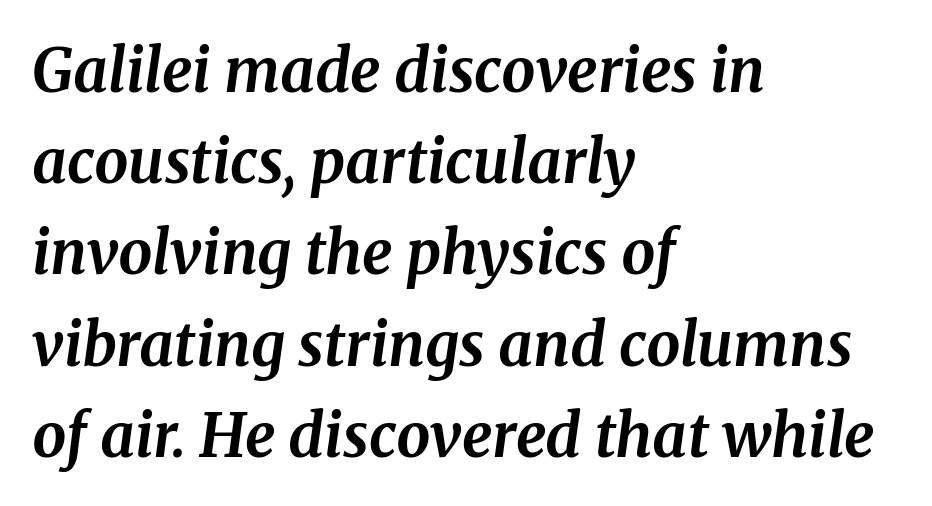
The image shows 60 px bold serif type, italic (leaning right); set left-aligned, normal line spacing (1.52x), normal letter spacing, not underlined; medium stroke contrast and a medium x-height.
